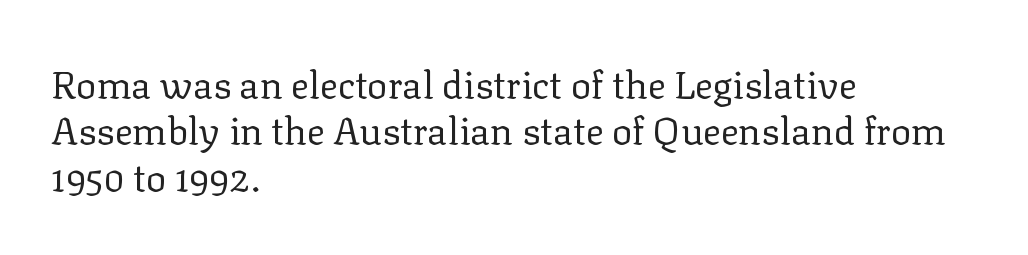
Look at the tracking — it's just the regular setting, nothing added. If you drew a line through each stem, it would be perfectly vertical. Character widths vary here, with narrow letters taking less room than wide ones. Each line starts at the same left margin while the right side varies.
